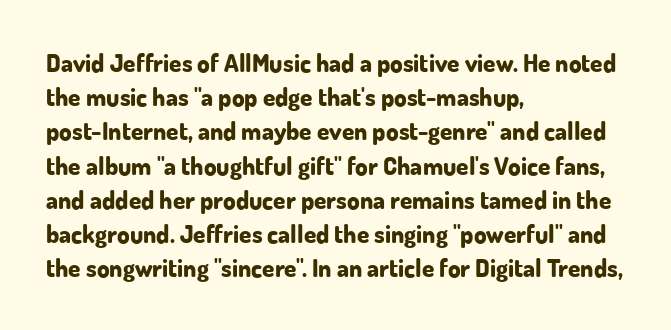
The lines in this sample share a left origin and differ only in where they stop. Summary of vertical rhythm: regular, with standard interline spacing. Italic: no, the glyphs are upright roman. The letterforms sit shoulder to shoulder at normal distance. Set as a true bold cut, around the 700 mark. The baseline area is clear.
